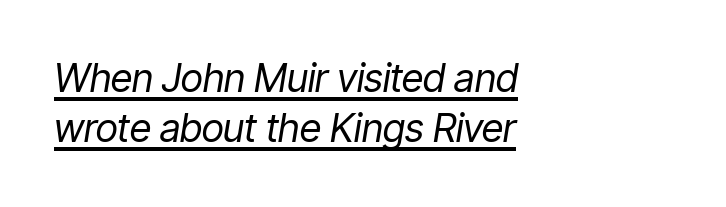
{"italic": "yes", "lean": "right", "slant_degrees": 9, "bold": "no", "weight": "regular", "width": "condensed", "stroke_contrast": "low", "x_height": "medium", "monospaced": "no", "underline": "yes", "align": "left", "line_spacing": "normal", "line_spacing_ratio": 1.29, "letter_spacing": "normal", "letter_spacing_em": 0.0, "glyph_px": 39}
